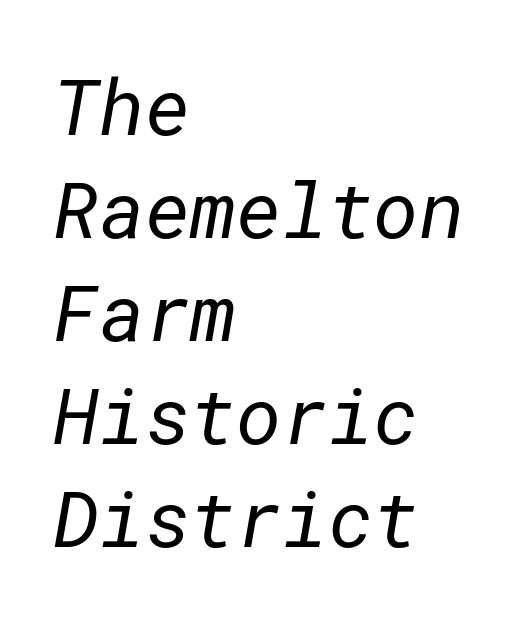
Check where the strokes stop: nothing finishes them off — pure sans. The weight would be labelled regular, book, light, or lighter still. Which margin do the lines hug? The left one — the right edge is uneven. Normally led — the rows are evenly, conventionally spaced. Unmarked baselines from the first word to the last.
